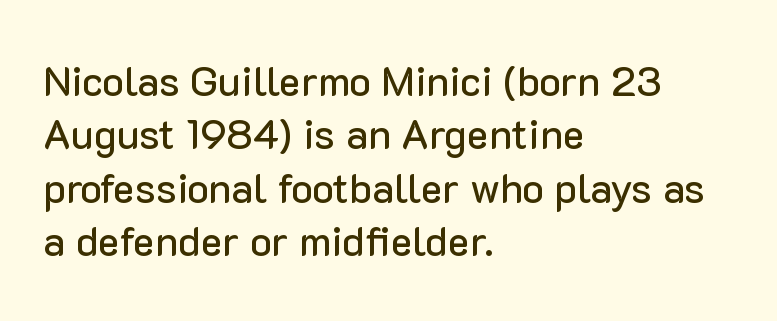
Q: Is the text italic (slanted)? A: No, it is upright.
Q: Is the typeface a serif or a sans-serif typeface? A: Sans-serif.
Q: Is the text underlined? A: No.
Q: How is the paragraph aligned? A: Left-aligned.
Q: Is the spacing between letters normal or unusually wide? A: Normal.
Q: Is the spacing between lines tight, normal or loose? A: Normal.
Q: Width (condensed, normal, or wide)? A: Normal.
Q: Stroke contrast? A: Low.
Q: x-height? A: Medium.
Q: Monospaced? A: No.
